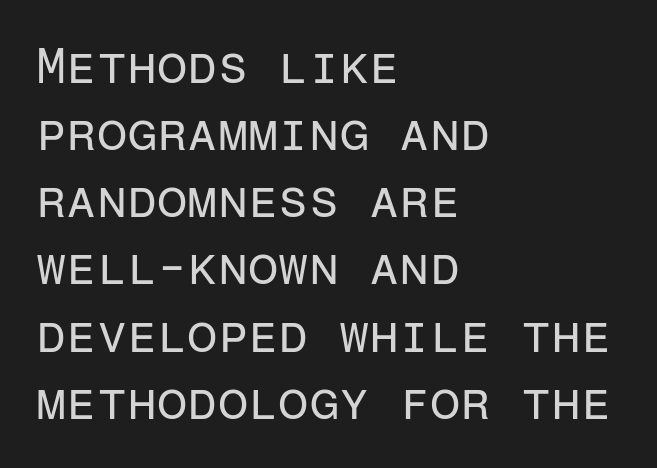
{"serif": "no", "italic": "no", "bold": "no", "weight": "regular", "width": "normal", "stroke_contrast": "low", "x_height": "medium", "monospaced": "yes", "underline": "no", "align": "left", "line_spacing": "normal", "line_spacing_ratio": 1.37, "letter_spacing": "normal", "letter_spacing_em": 0.0, "glyph_px": 49}
